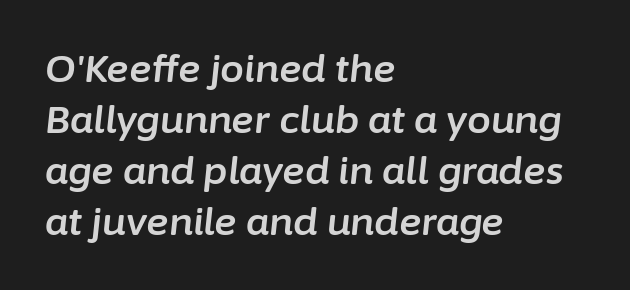
Q: Is the text italic (slanted)? A: Yes, it leans right by about 6 degrees.
Q: Is the text underlined? A: No.
Q: How is the paragraph aligned? A: Left-aligned.
Q: Is the spacing between letters normal or unusually wide? A: Normal.
Q: Is the spacing between lines tight, normal or loose? A: Normal.
Q: Width (condensed, normal, or wide)? A: Normal.
Q: Stroke contrast? A: Low.
Q: x-height? A: Medium.
Q: Monospaced? A: No.
